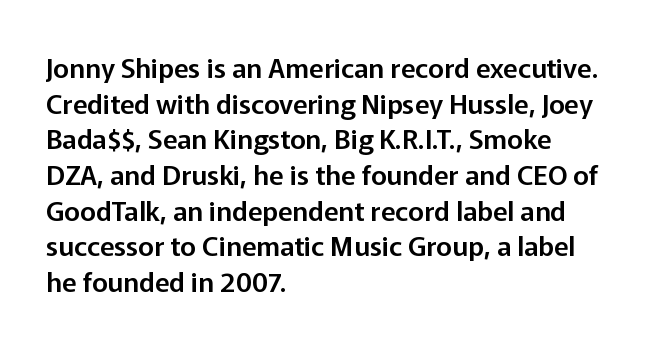
{"italic": "no", "underline": "no", "align": "left", "line_spacing": "normal", "line_spacing_ratio": 1.32, "letter_spacing": "normal", "letter_spacing_em": 0.0, "glyph_px": 27}
